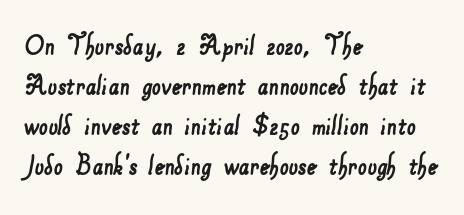
Baseline-to-baseline distance is the conventional proportion of letter height. The compositor pushed each line to the left boundary. Tracking value appears to be zero — textbook default spacing. Type style note: lacks serifs.
